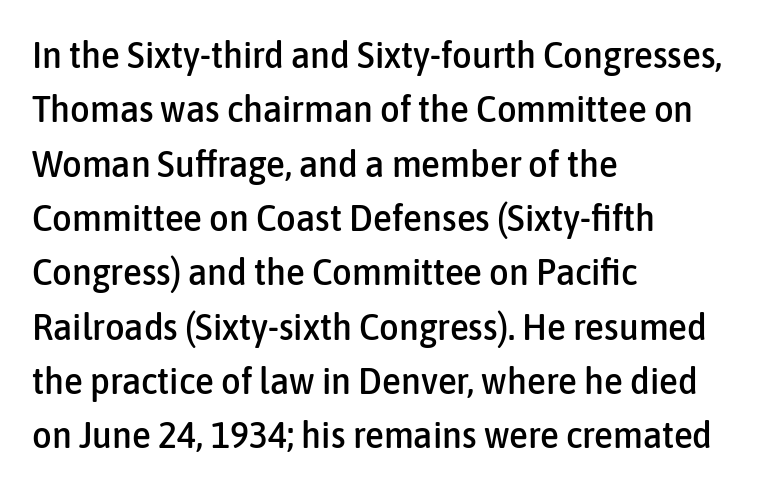
Q: Is the text italic (slanted)? A: No, it is upright.
Q: Is the typeface a serif or a sans-serif typeface? A: Sans-serif.
Q: Is the text underlined? A: No.
Q: How is the paragraph aligned? A: Left-aligned.
Q: Is the spacing between letters normal or unusually wide? A: Normal.
Q: Is the spacing between lines tight, normal or loose? A: Normal.
Q: Width (condensed, normal, or wide)? A: Condensed.
Q: Stroke contrast? A: Low.
Q: x-height? A: Medium.
Q: Monospaced? A: No.
